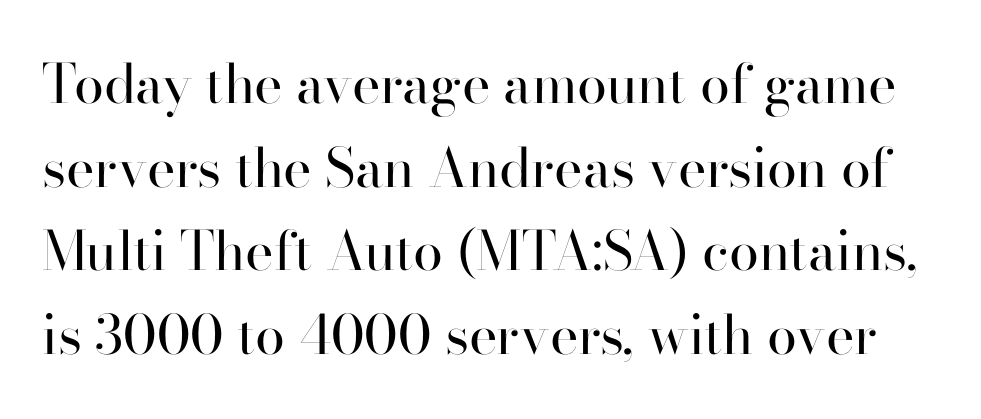
Q: Is the text bold? A: No.
Q: Is the text italic (slanted)? A: No, it is upright.
Q: Is the typeface a serif or a sans-serif typeface? A: Serif.
Q: Is the text underlined? A: No.
Q: Is the spacing between letters normal or unusually wide? A: Normal.
Q: Is the spacing between lines tight, normal or loose? A: Normal.
Q: Width (condensed, normal, or wide)? A: Normal.
Q: Stroke contrast? A: High.
Q: x-height? A: Small.
Q: Monospaced? A: No.
